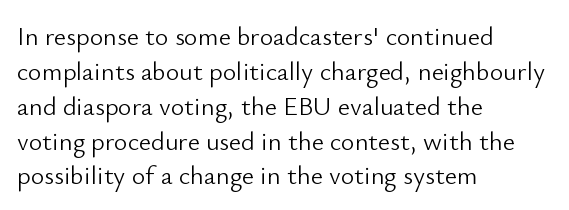
Q: Is the text bold? A: No.
Q: Is the text italic (slanted)? A: No, it is upright.
Q: Is the text underlined? A: No.
Q: How is the paragraph aligned? A: Left-aligned.
Q: Is the spacing between letters normal or unusually wide? A: Normal.
Q: Is the spacing between lines tight, normal or loose? A: Normal.
